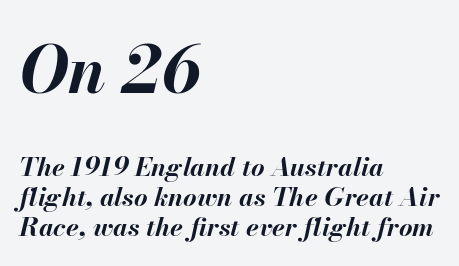
{"italic": "yes", "lean": "right", "slant_degrees": 13, "bold": "yes", "weight": "bold", "width": "normal", "stroke_contrast": "medium", "x_height": "small", "monospaced": "no", "underline": "no", "align": "left", "line_spacing": "tight", "line_spacing_ratio": 1.15, "letter_spacing": "normal", "letter_spacing_em": 0.0, "larger_block": "first", "size_ratio": 2.5, "glyph_px": 65}
